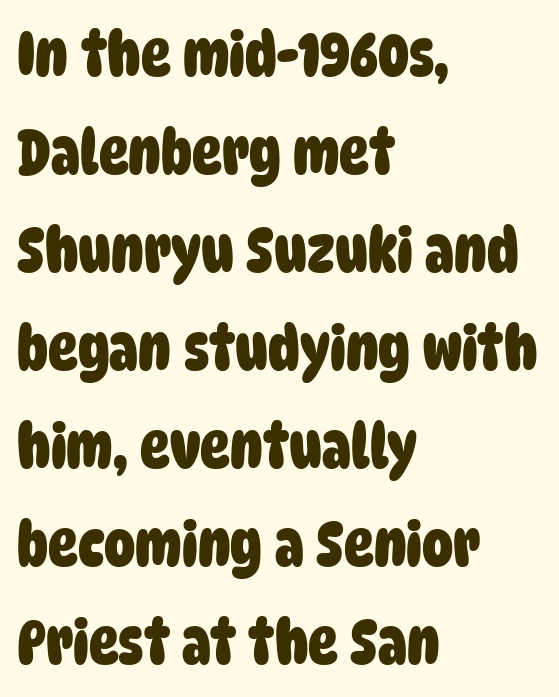
{"serif": "no", "bold": "yes", "weight": "heavy", "width": "condensed", "stroke_contrast": "low", "x_height": "large", "monospaced": "no", "underline": "no", "align": "left", "line_spacing": "normal", "line_spacing_ratio": 1.58, "letter_spacing": "normal", "letter_spacing_em": 0.0, "glyph_px": 62}
